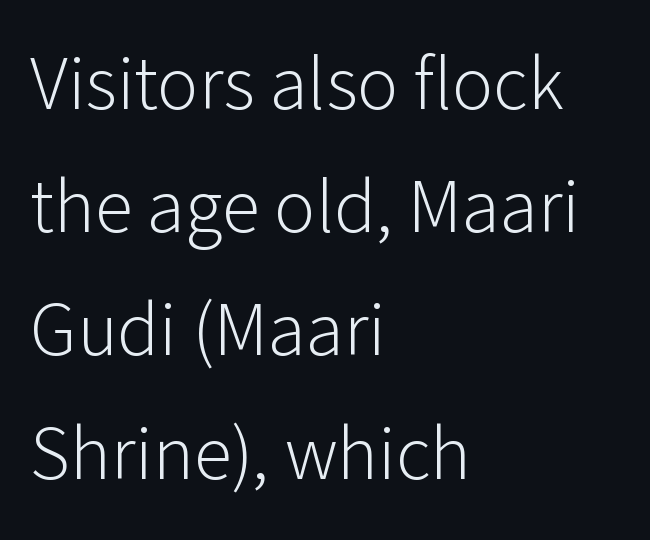
The image shows 77 px light sans-serif type, upright; set left-aligned, normal line spacing (1.6x), normal letter spacing, not underlined; low stroke contrast and a medium x-height.
